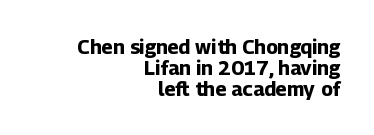
The image shows 20 px bold type, upright; set right-aligned, tight line spacing (1.04x), normal letter spacing, not underlined.
